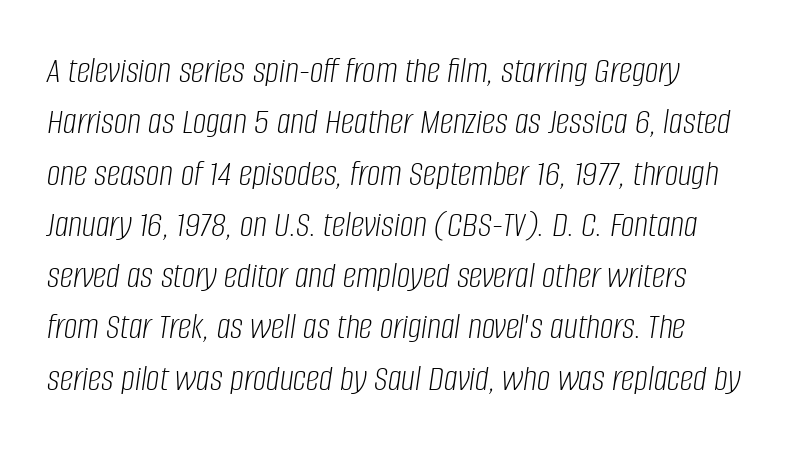
Q: Is the text bold? A: No.
Q: Is the text italic (slanted)? A: Yes, it leans right by about 8 degrees.
Q: Is the text underlined? A: No.
Q: Is the spacing between letters normal or unusually wide? A: Normal.
Q: Is the spacing between lines tight, normal or loose? A: Normal.
Q: Width (condensed, normal, or wide)? A: Condensed.
Q: Stroke contrast? A: Low.
Q: x-height? A: Large.
Q: Monospaced? A: No.
